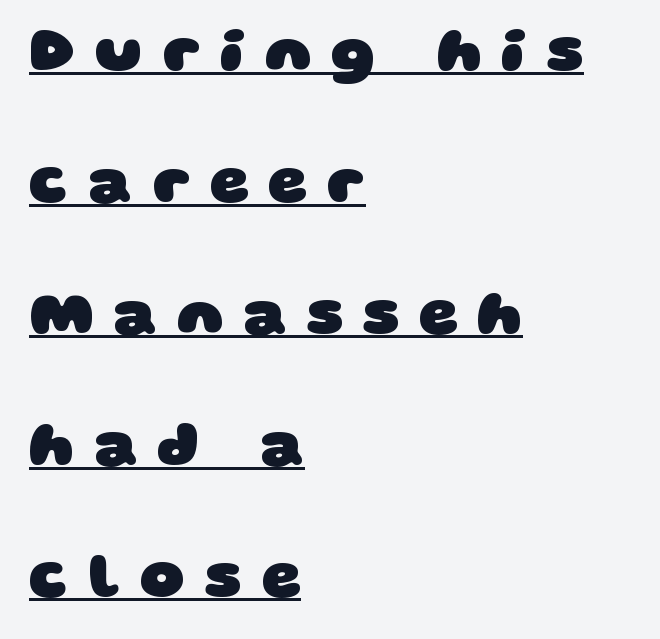
Q: Is the text bold? A: Yes.
Q: Is the typeface a serif or a sans-serif typeface? A: Sans-serif.
Q: Is the text underlined? A: Yes.
Q: How is the paragraph aligned? A: Left-aligned.
Q: Is the spacing between letters normal or unusually wide? A: Unusually wide.
Q: Is the spacing between lines tight, normal or loose? A: Loose.
Q: Width (condensed, normal, or wide)? A: Wide.
Q: Stroke contrast? A: Low.
Q: x-height? A: Large.
Q: Monospaced? A: No.
